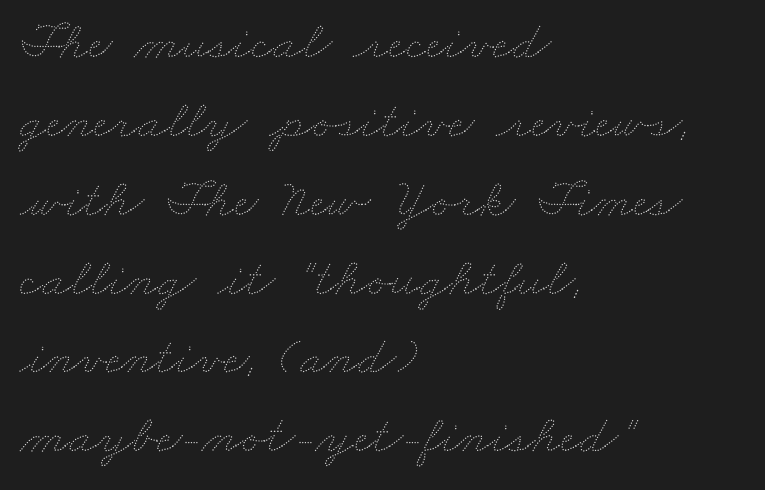
Q: Is the text bold? A: No.
Q: Is the text underlined? A: No.
Q: How is the paragraph aligned? A: Left-aligned.
Q: Is the spacing between letters normal or unusually wide? A: Normal.
Q: Is the spacing between lines tight, normal or loose? A: Normal.
Q: Width (condensed, normal, or wide)? A: Wide.
Q: Stroke contrast? A: Medium.
Q: x-height? A: Small.
Q: Monospaced? A: No.
